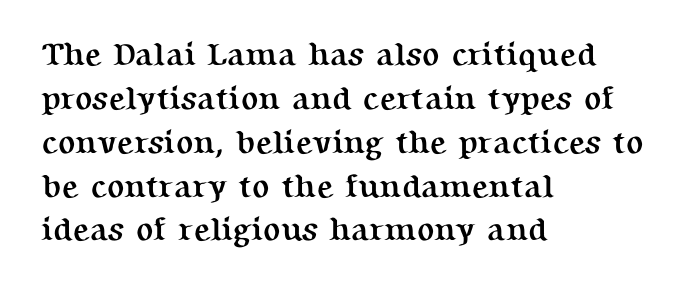
This rendering employs a face with finishing strokes, i.e., a serif. Where is the straight margin? On the left. Strokes here are thick enough to call this a true bold. Character widths vary here, with narrow letters taking less room than wide ones. Tracking here is standard; glyphs follow each other at the usual distance. The space directly below the letters is spotless.
